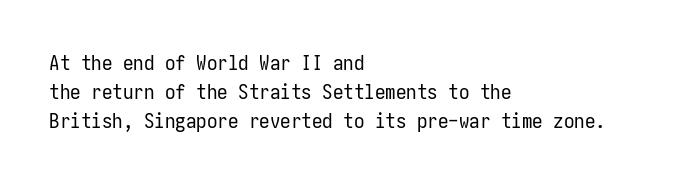
Q: Is the text bold? A: No.
Q: Is the text italic (slanted)? A: No, it is upright.
Q: Is the text underlined? A: No.
Q: How is the paragraph aligned? A: Left-aligned.
Q: Is the spacing between letters normal or unusually wide? A: Normal.
Q: Is the spacing between lines tight, normal or loose? A: Normal.
